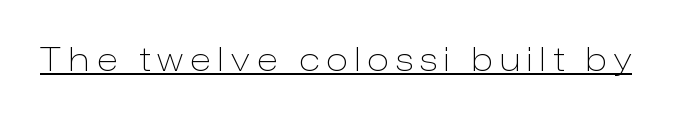
Style check: upright. The string is rendered with underlining switched on. This sample has the flowing, uneven cadence of proportional lettering. The face used here is rendered with a markedly widened letterfit. This is not heavy type; no bold has been used. Does the type have serifs? No, each stem ends abruptly.
